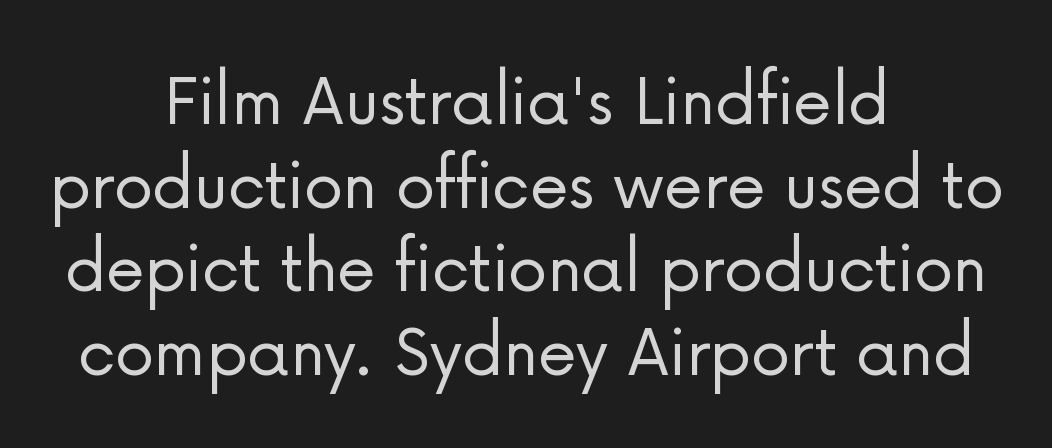
Letter spacing: default. Think standard paragraph weight, or any step lighter than that. The zone under the glyphs is completely vacant. The rendering positions every line midway between the sides. The lines are packed closely together with very little leading.
